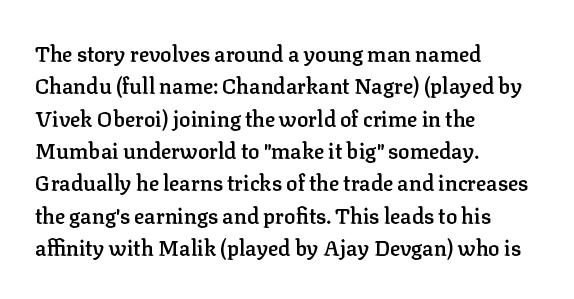
Italic? Not at all — the glyphs are vertical. Visually the block forms a straight wall on the left and a jagged coastline on the right. The horizontal fit of the characters is conventional and even. No word sits above an underline.
